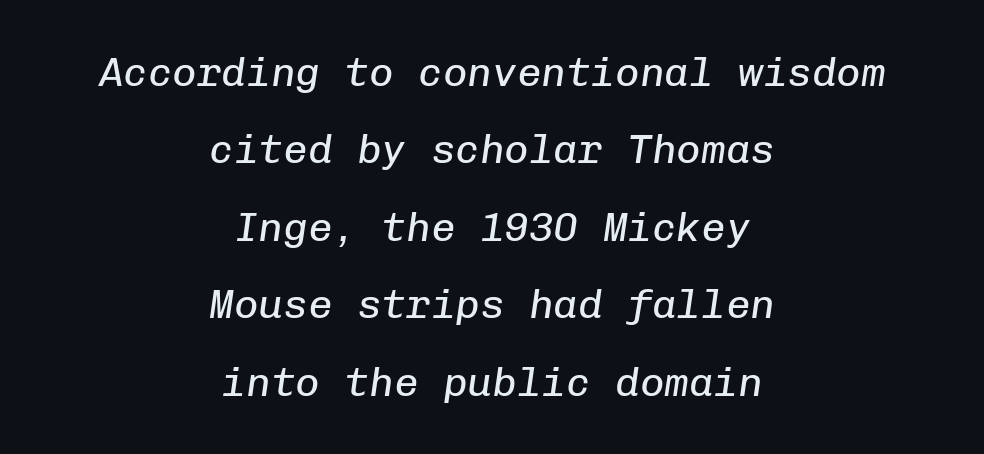
Q: Is the text bold? A: No.
Q: Is the text italic (slanted)? A: Yes, it leans right by about 8 degrees.
Q: Is the text underlined? A: No.
Q: How is the paragraph aligned? A: Centered.
Q: Is the spacing between letters normal or unusually wide? A: Normal.
Q: Width (condensed, normal, or wide)? A: Normal.
Q: Stroke contrast? A: Low.
Q: x-height? A: Medium.
Q: Monospaced? A: Yes.
